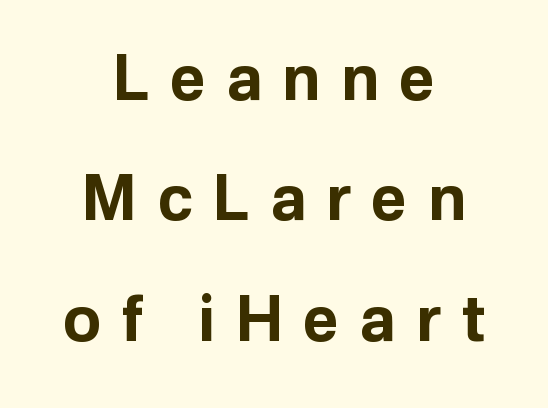
Typographically, this falls in the sans-serif category. The rendering positions every line midway between the sides. Bare-footed words on every line. Spacing verdict: proportional, widths tailored to each character. The tracking reads as deliberately expanded to a designer's eye.
